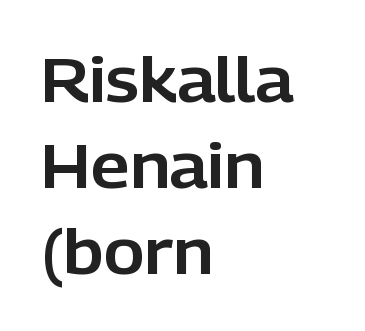
{"serif": "no", "italic": "no", "width": "normal", "stroke_contrast": "low", "x_height": "medium", "monospaced": "no", "underline": "no", "align": "left", "line_spacing": "normal", "line_spacing_ratio": 1.39, "letter_spacing": "normal", "letter_spacing_em": 0.0, "glyph_px": 62}
